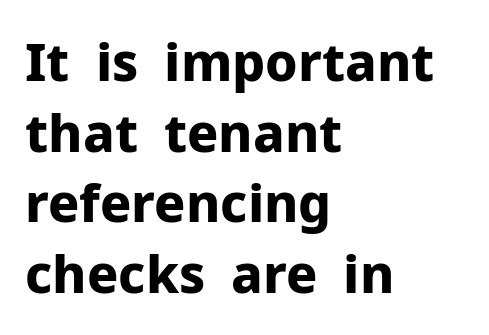
{"serif": "no", "italic": "no", "bold": "yes", "weight": "bold", "width": "normal", "stroke_contrast": "low", "x_height": "medium", "monospaced": "no", "underline": "no", "align": "left", "line_spacing": "normal", "line_spacing_ratio": 1.36, "letter_spacing": "normal", "letter_spacing_em": 0.0, "glyph_px": 52}
